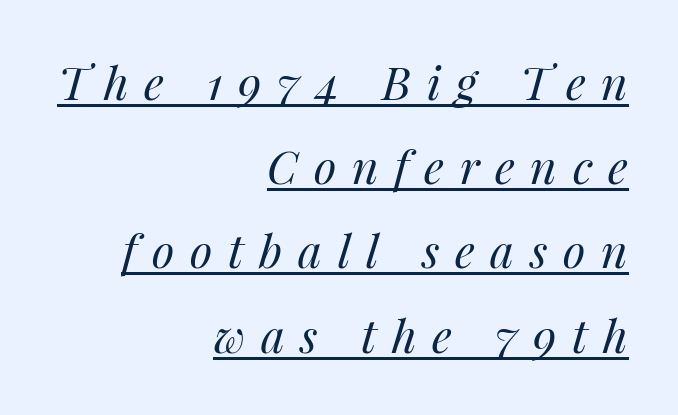
Each line ends at the same right margin while the left side varies. Counters stay open thanks to moderate or lighter strokes. Is the type slanted? Yes — the strokes lean at a clear angle. Spacing verdict: proportional, widths tailored to each character. A baseline rule has been typeset under these characters.
